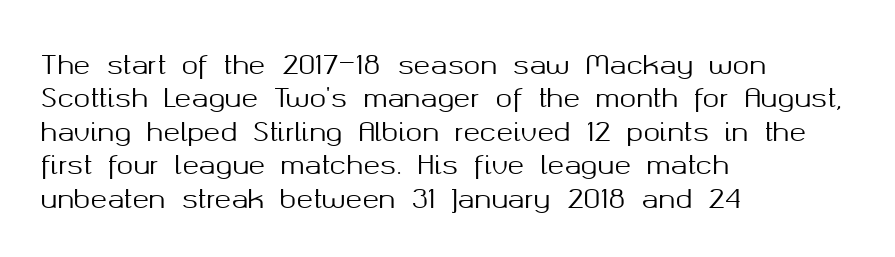
Students, observe: this is what conventionally led text looks like. Observe the ordinary spacing: letters are neighbours, not strangers. Designer's note — italics off, roman on. The specimen omits any rule beneath the text block's lines.
